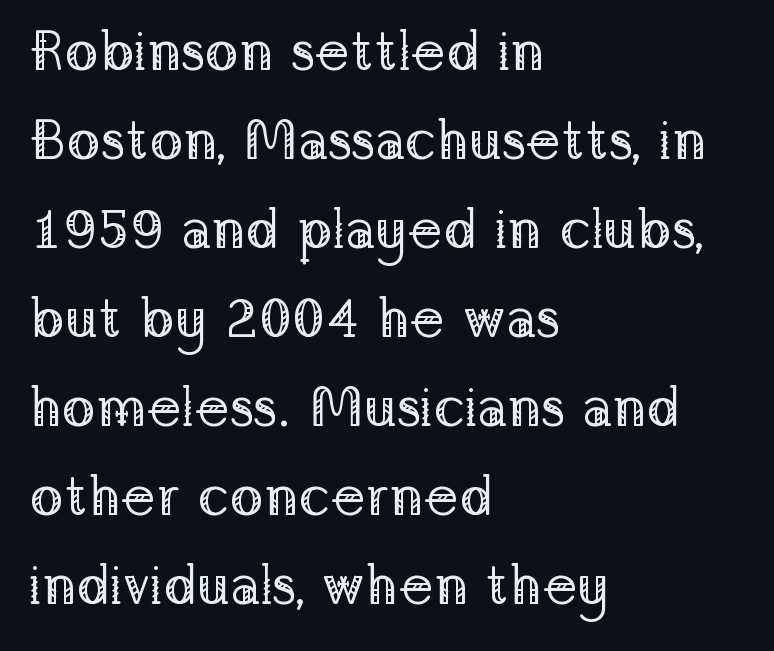
Q: Is the text bold? A: No.
Q: Is the text italic (slanted)? A: No, it is upright.
Q: Is the typeface a serif or a sans-serif typeface? A: Serif.
Q: Is the text underlined? A: No.
Q: How is the paragraph aligned? A: Left-aligned.
Q: Is the spacing between letters normal or unusually wide? A: Normal.
Q: Is the spacing between lines tight, normal or loose? A: Normal.
Q: Width (condensed, normal, or wide)? A: Normal.
Q: Stroke contrast? A: Low.
Q: x-height? A: Medium.
Q: Monospaced? A: No.
